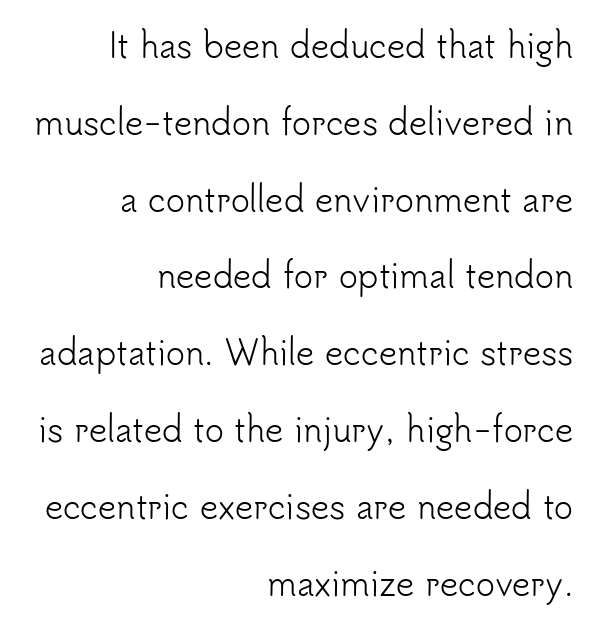
Type without underlining. Interline gaps are noticeably wide in this sample. Regarding serifs, this sample does without them. Unlike italic type, these characters show no tilt at all.
